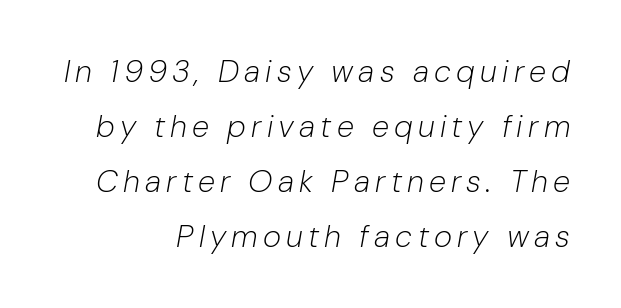
Where is the straight margin? On the right. Looks like regular typesetting: each glyph gets only the width it needs. A typesetter would mark this as italic. Letters have the restrained weight of plain body copy at most.
